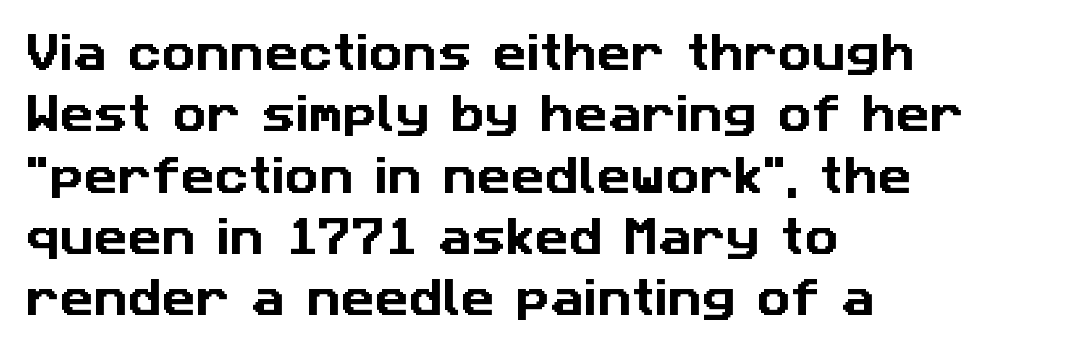
Q: Is the typeface a serif or a sans-serif typeface? A: Sans-serif.
Q: Is the text underlined? A: No.
Q: How is the paragraph aligned? A: Left-aligned.
Q: Is the spacing between letters normal or unusually wide? A: Normal.
Q: Is the spacing between lines tight, normal or loose? A: Normal.
Q: Width (condensed, normal, or wide)? A: Normal.
Q: Stroke contrast? A: Low.
Q: x-height? A: Medium.
Q: Monospaced? A: No.
